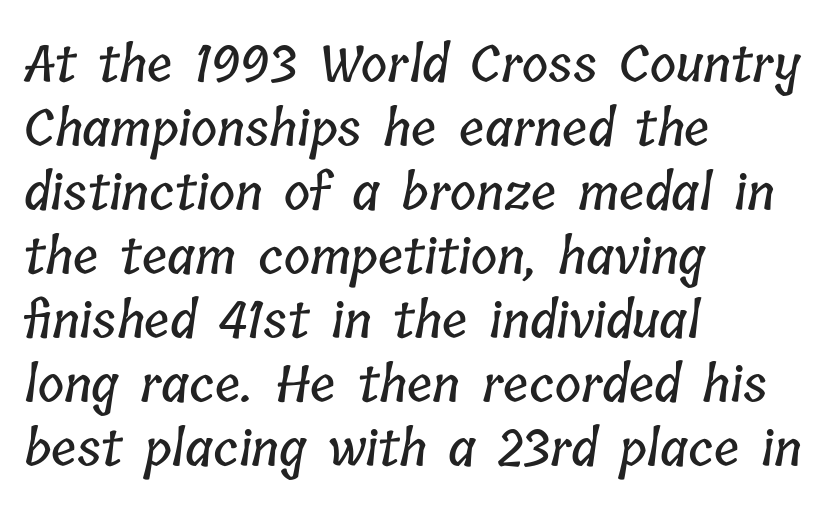
{"width": "condensed", "stroke_contrast": "low", "x_height": "medium", "monospaced": "no", "underline": "no", "align": "left", "line_spacing": "normal", "line_spacing_ratio": 1.28, "letter_spacing": "normal", "letter_spacing_em": 0.0, "glyph_px": 50}
